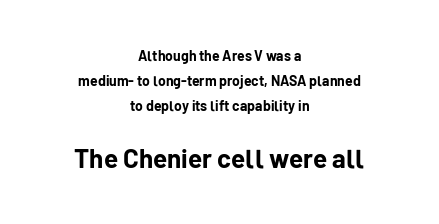
{"italic": "no", "bold": "yes", "underline": "no", "align": "center", "line_spacing_ratio": 1.77, "letter_spacing": "normal", "letter_spacing_em": 0.0, "larger_block": "second", "size_ratio": 1.86, "glyph_px": 26}
